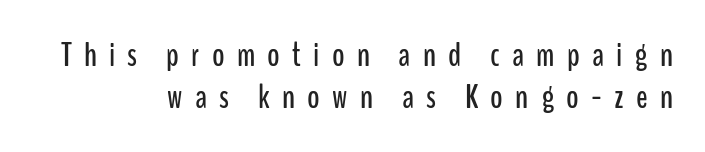
Q: Is the text italic (slanted)? A: No, it is upright.
Q: Is the typeface a serif or a sans-serif typeface? A: Sans-serif.
Q: Is the text underlined? A: No.
Q: How is the paragraph aligned? A: Right-aligned.
Q: Is the spacing between letters normal or unusually wide? A: Unusually wide.
Q: Width (condensed, normal, or wide)? A: Condensed.
Q: Stroke contrast? A: Low.
Q: x-height? A: Medium.
Q: Monospaced? A: No.
